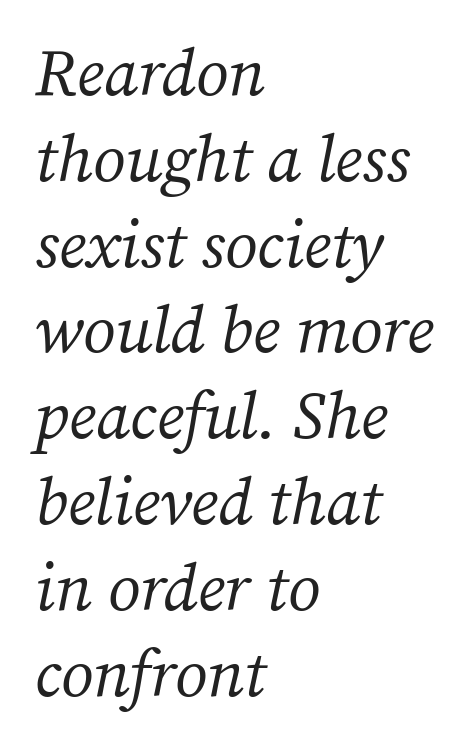
{"serif": "yes", "italic": "yes", "lean": "right", "slant_degrees": 12, "bold": "no", "weight": "regular", "width": "normal", "stroke_contrast": "medium", "x_height": "medium", "monospaced": "no", "underline": "no", "align": "left", "line_spacing": "normal", "line_spacing_ratio": 1.3, "letter_spacing": "normal", "letter_spacing_em": 0.0, "glyph_px": 66}
